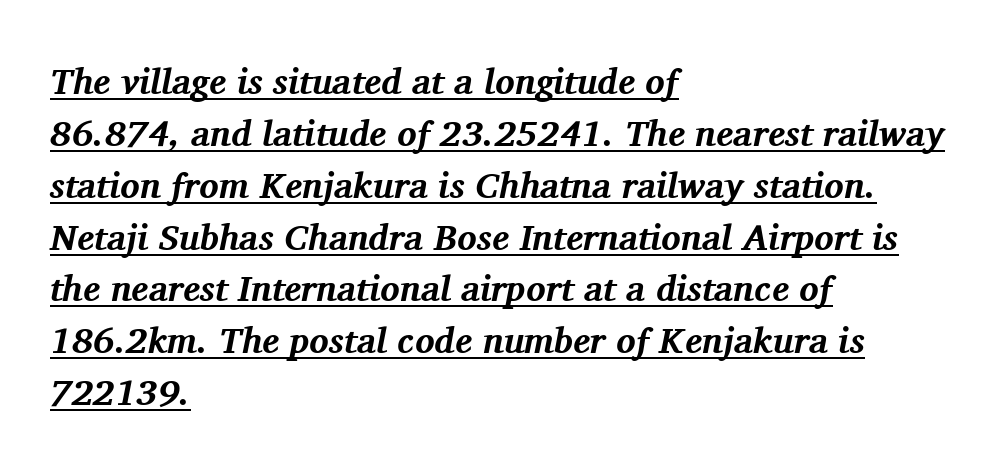
Q: Is the text bold? A: Yes.
Q: Is the text italic (slanted)? A: Yes, it leans right by about 11 degrees.
Q: Is the typeface a serif or a sans-serif typeface? A: Serif.
Q: Is the text underlined? A: Yes.
Q: How is the paragraph aligned? A: Left-aligned.
Q: Is the spacing between letters normal or unusually wide? A: Normal.
Q: Is the spacing between lines tight, normal or loose? A: Normal.
Q: Width (condensed, normal, or wide)? A: Normal.
Q: Stroke contrast? A: Medium.
Q: x-height? A: Medium.
Q: Monospaced? A: No.
